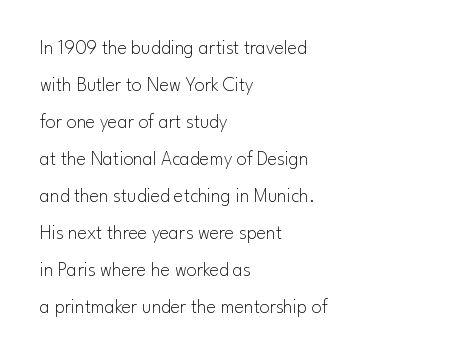
{"italic": "no", "bold": "no", "underline": "no", "align": "left", "line_spacing_ratio": 1.85, "letter_spacing": "normal", "letter_spacing_em": 0.0, "glyph_px": 20}
